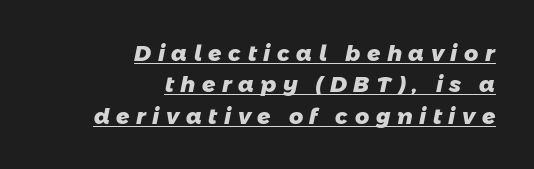
Strong, thick strokes mark this as bold type. Does a line run under the words? Yes, clearly. The passage shown stacks its lines at a standard gap. In CSS terms this would be text-align: right. Does extra space separate the letters? Yes, quite a lot of it.
